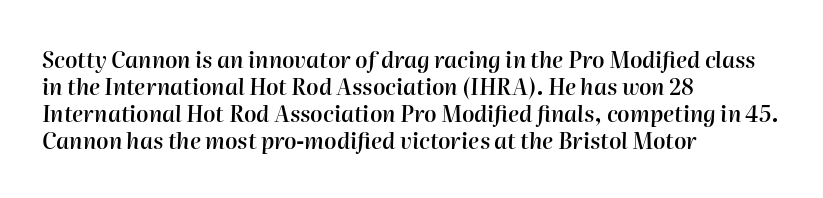
The image shows 22 px text type, italic (leaning right); set left-aligned, line spacing 1.22x, normal letter spacing, not underlined.
